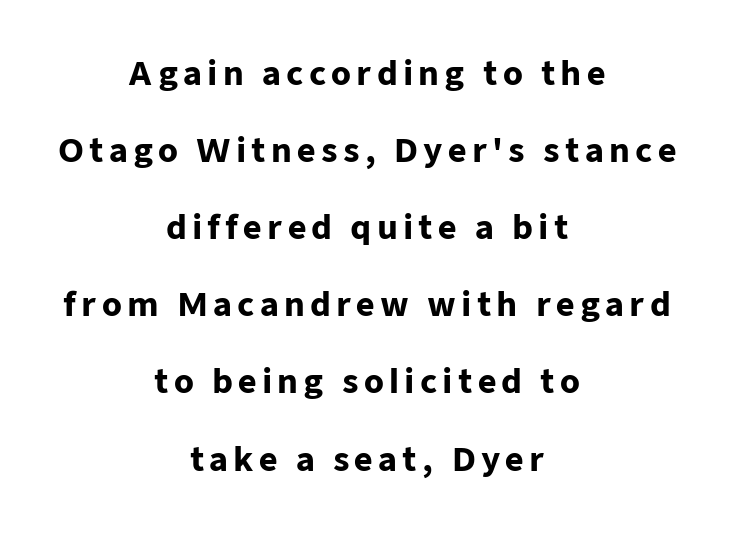
Q: Is the text bold? A: Yes.
Q: Is the text italic (slanted)? A: No, it is upright.
Q: Is the typeface a serif or a sans-serif typeface? A: Sans-serif.
Q: Is the text underlined? A: No.
Q: How is the paragraph aligned? A: Centered.
Q: Is the spacing between lines tight, normal or loose? A: Loose.
Q: Width (condensed, normal, or wide)? A: Normal.
Q: Stroke contrast? A: Low.
Q: x-height? A: Medium.
Q: Monospaced? A: No.
